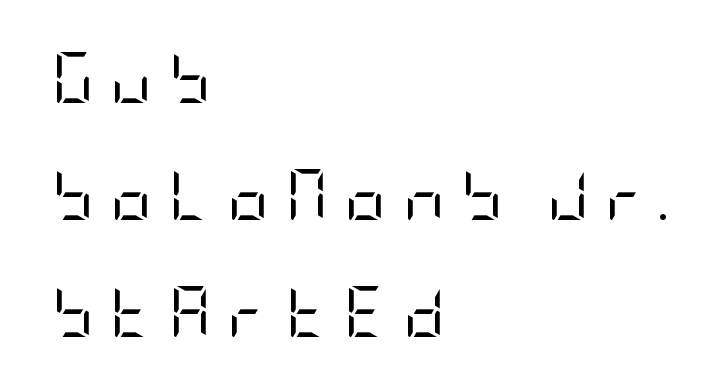
The image shows 51 px regular-weight, condensed sans-serif type, upright; set left-aligned, loose line spacing (2.29x), unusually wide letter spacing (+0.33 em), not underlined; low stroke contrast and a large x-height.
